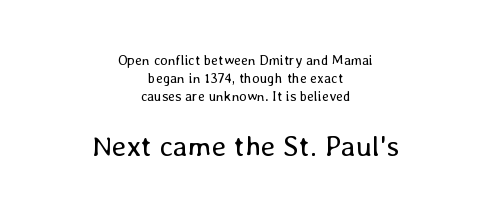
Visually, the bottom section dominates because its glyphs are scaled up. Weight: in the light-to-regular range. Posture: straight, roman, zero tilt. Only glyphs here, with clear space below each row. The letters advance in unequal steps, a hallmark of proportional type. Both edges are ragged and mirror each other, which tells us the setting is centered.
